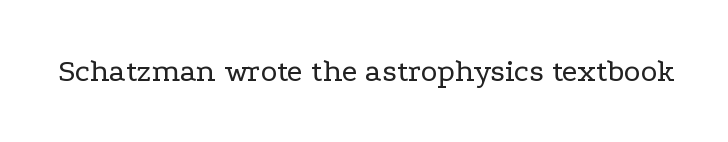
{"serif": "yes", "italic": "no", "bold": "no", "weight": "regular", "width": "wide", "stroke_contrast": "low", "x_height": "medium", "monospaced": "no", "underline": "no", "letter_spacing": "normal", "letter_spacing_em": 0.0, "glyph_px": 32}
